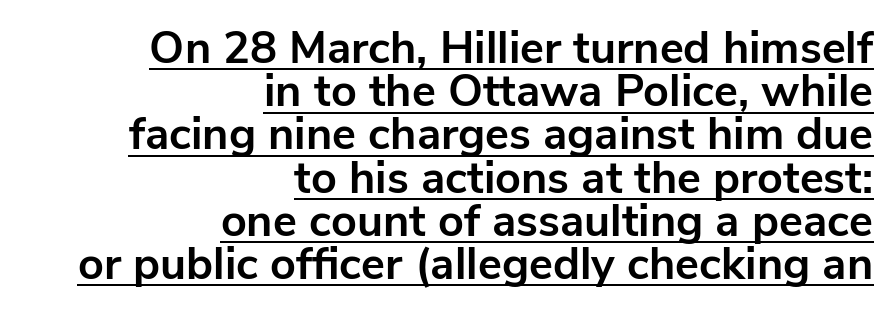
Q: Is the text bold? A: Yes.
Q: Is the text italic (slanted)? A: No, it is upright.
Q: Is the typeface a serif or a sans-serif typeface? A: Sans-serif.
Q: Is the text underlined? A: Yes.
Q: How is the paragraph aligned? A: Right-aligned.
Q: Is the spacing between letters normal or unusually wide? A: Normal.
Q: Is the spacing between lines tight, normal or loose? A: Tight.
Q: Width (condensed, normal, or wide)? A: Normal.
Q: Stroke contrast? A: Low.
Q: x-height? A: Medium.
Q: Monospaced? A: No.
